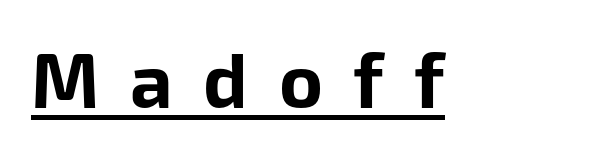
Underline: present. Set as a true bold cut, around the 700 mark. Students, note that the glyphs here are deliberately spaced far apart. Posture: upright roman. Note the varied advance widths — an 'i' is clearly narrower than an 'm'. Grotesque or geometric, the face here clearly has no serifs.
